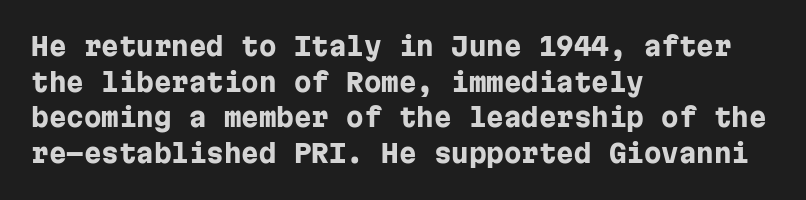
The image shows 25 px bold type, upright; set left-aligned, normal line spacing (1.43x), normal letter spacing, not underlined.
